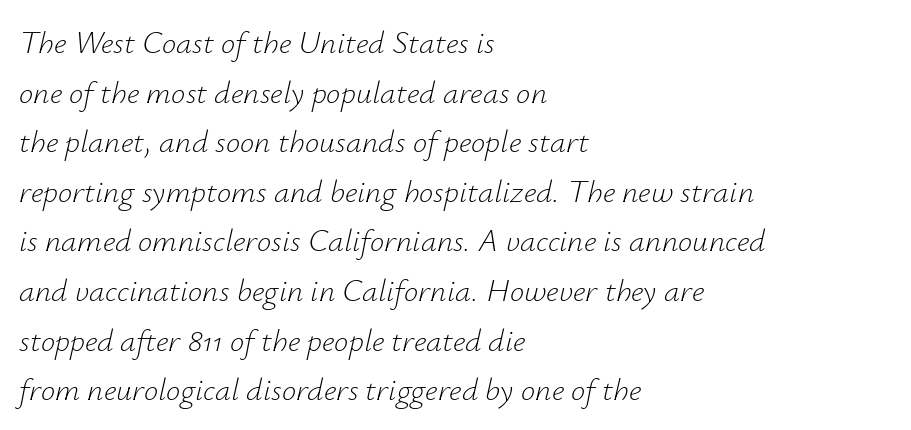
{"italic": "yes", "lean": "right", "slant_degrees": 12, "bold": "no", "weight": "light", "width": "normal", "stroke_contrast": "low", "x_height": "small", "monospaced": "no", "underline": "no", "align": "left", "line_spacing": "normal", "line_spacing_ratio": 1.55, "letter_spacing": "normal", "letter_spacing_em": 0.0, "glyph_px": 32}
